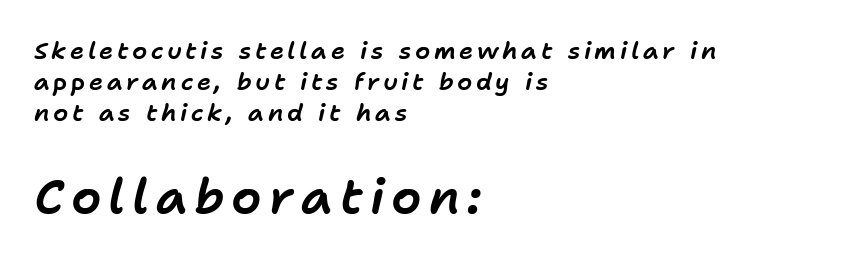
Q: Is the text italic (slanted)? A: Yes, it leans right by about 11 degrees.
Q: Is the text underlined? A: No.
Q: How is the paragraph aligned? A: Left-aligned.
Q: Is the spacing between lines tight, normal or loose? A: Normal.
Q: Which block of text is set in a larger size, the first (top) or the second (bottom)? A: The second (bottom) one.
Q: Width (condensed, normal, or wide)? A: Normal.
Q: Stroke contrast? A: Low.
Q: x-height? A: Medium.
Q: Monospaced? A: No.
